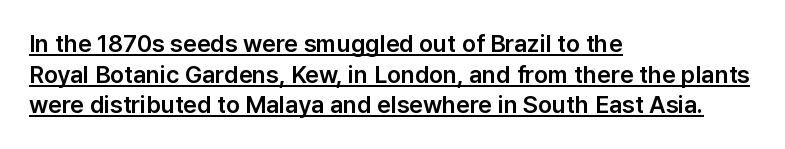
Q: Is the text italic (slanted)? A: No, it is upright.
Q: Is the text underlined? A: Yes.
Q: How is the paragraph aligned? A: Left-aligned.
Q: Is the spacing between letters normal or unusually wide? A: Normal.
Q: Is the spacing between lines tight, normal or loose? A: Normal.
